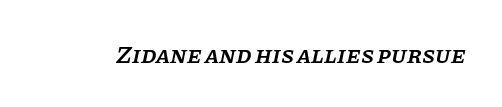
Q: Is the text bold? A: Semi-bold.
Q: Is the text italic (slanted)? A: Yes, it leans right by about 11 degrees.
Q: Is the text underlined? A: No.
Q: Is the spacing between letters normal or unusually wide? A: Normal.
